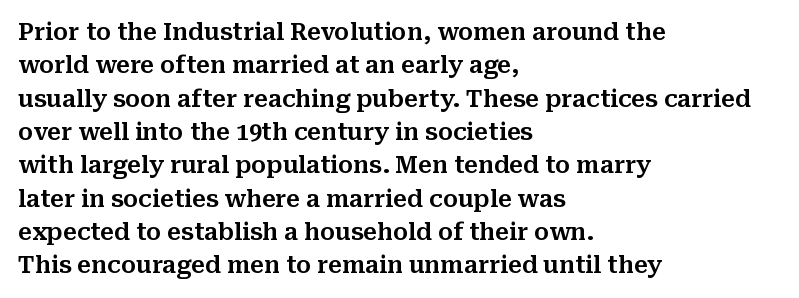
The image shows 23 px text type, upright; set left-aligned, normal line spacing (1.45x), normal letter spacing, not underlined.
